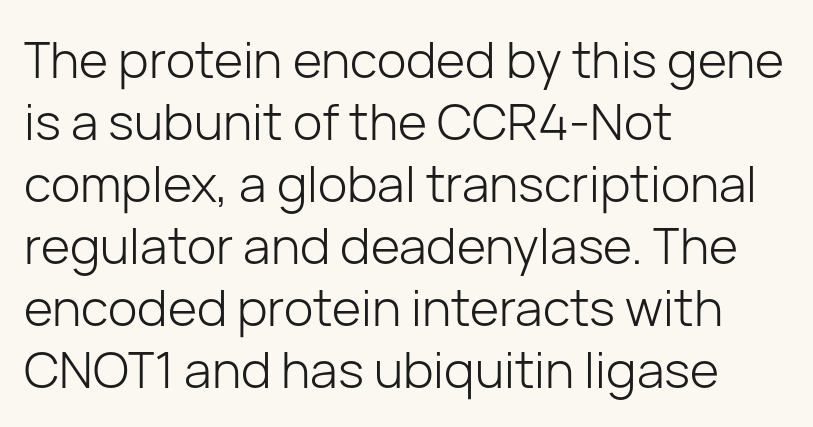
{"serif": "no", "italic": "no", "bold": "no", "weight": "light", "width": "normal", "stroke_contrast": "low", "x_height": "medium", "monospaced": "no", "underline": "no", "align": "left", "line_spacing_ratio": 1.24, "letter_spacing": "normal", "letter_spacing_em": 0.0, "glyph_px": 50}
